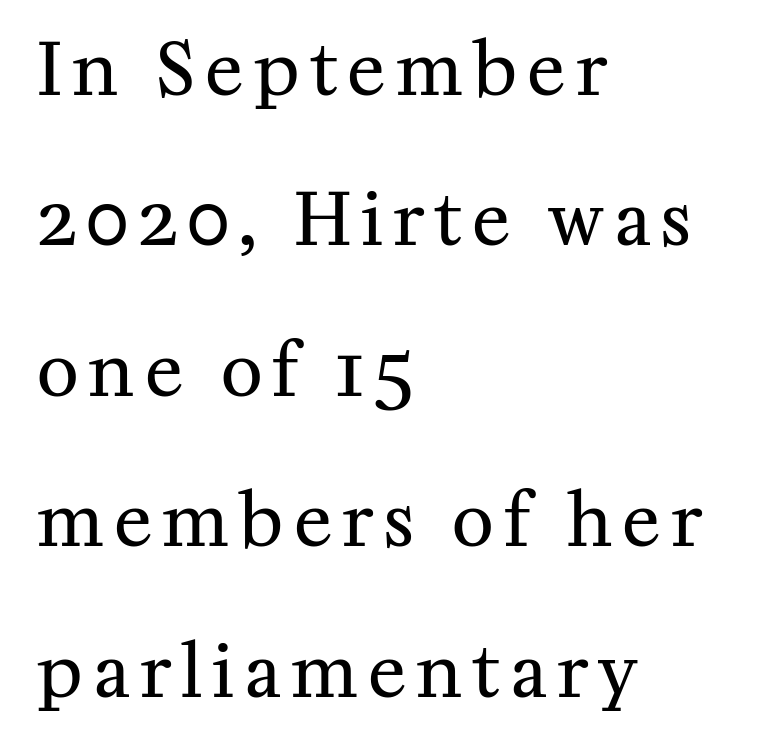
The image shows 72 px regular-weight serif type, upright; set left-aligned, loose line spacing (2.09x), not underlined; medium stroke contrast and a medium x-height.
